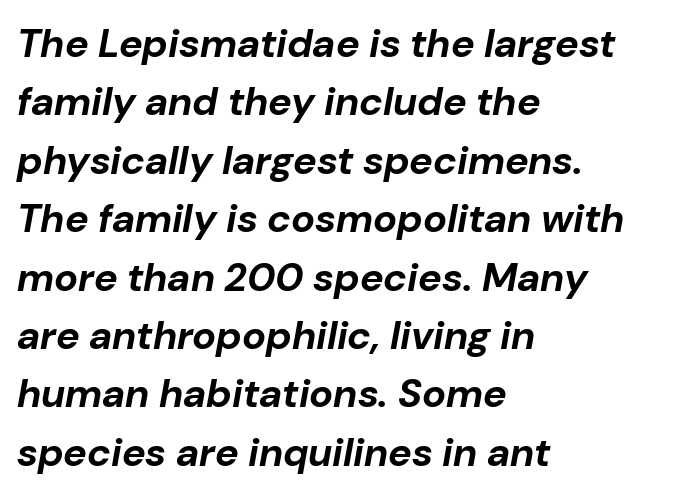
Q: Is the text bold? A: Yes.
Q: Is the text italic (slanted)? A: Yes, it leans right by about 10 degrees.
Q: Is the text underlined? A: No.
Q: How is the paragraph aligned? A: Left-aligned.
Q: Is the spacing between letters normal or unusually wide? A: Normal.
Q: Is the spacing between lines tight, normal or loose? A: Normal.
Q: Width (condensed, normal, or wide)? A: Normal.
Q: Stroke contrast? A: Low.
Q: x-height? A: Medium.
Q: Monospaced? A: No.
